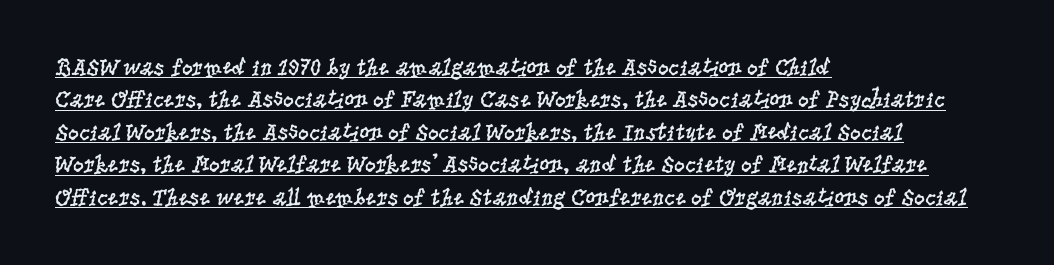
The vertical gap from one line to the next is medium. Line beginnings align vertically; line endings do not. Nobody touched the tracking dial on this one. Caption: face not bold, strokes unweighted. Honestly, the underline is the first thing you notice here.
